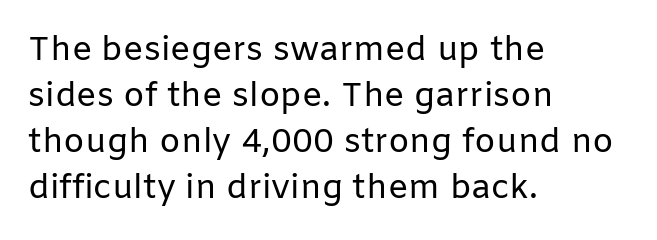
Q: Is the text bold? A: No.
Q: Is the text italic (slanted)? A: No, it is upright.
Q: Is the typeface a serif or a sans-serif typeface? A: Sans-serif.
Q: Is the text underlined? A: No.
Q: How is the paragraph aligned? A: Left-aligned.
Q: Is the spacing between letters normal or unusually wide? A: Normal.
Q: Is the spacing between lines tight, normal or loose? A: Normal.
Q: Width (condensed, normal, or wide)? A: Normal.
Q: Stroke contrast? A: Low.
Q: x-height? A: Medium.
Q: Monospaced? A: No.
